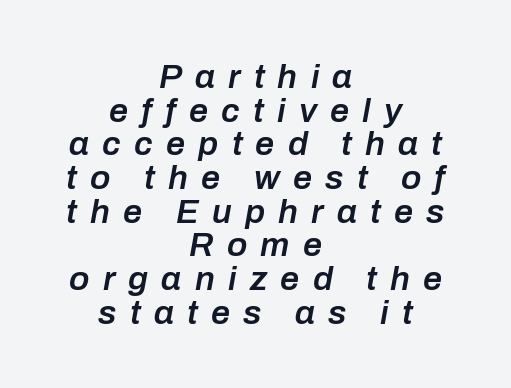
{"italic": "yes", "lean": "right", "slant_degrees": 10, "bold": "semi", "weight": "semibold", "width": "normal", "stroke_contrast": "low", "x_height": "medium", "monospaced": "no", "underline": "no", "align": "center", "line_spacing": "tight", "line_spacing_ratio": 0.99, "letter_spacing": "wide", "letter_spacing_em": 0.39, "glyph_px": 34}
